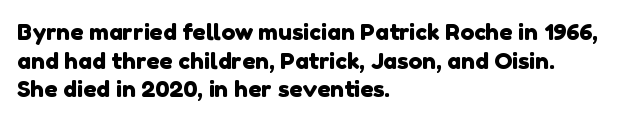
Q: Is the text underlined? A: No.
Q: How is the paragraph aligned? A: Left-aligned.
Q: Is the spacing between letters normal or unusually wide? A: Normal.
Q: Is the spacing between lines tight, normal or loose? A: Normal.
